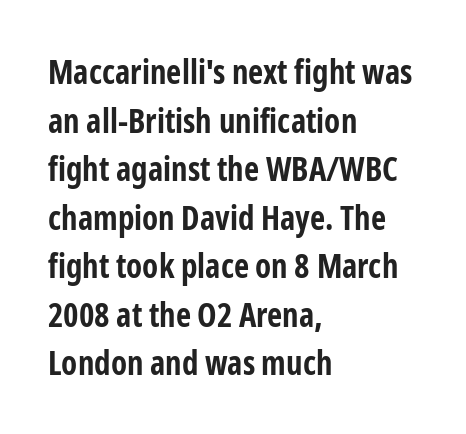
The image shows 33 px bold, condensed sans-serif type, upright; set left-aligned, normal line spacing (1.47x), normal letter spacing, not underlined; low stroke contrast and a medium x-height.
